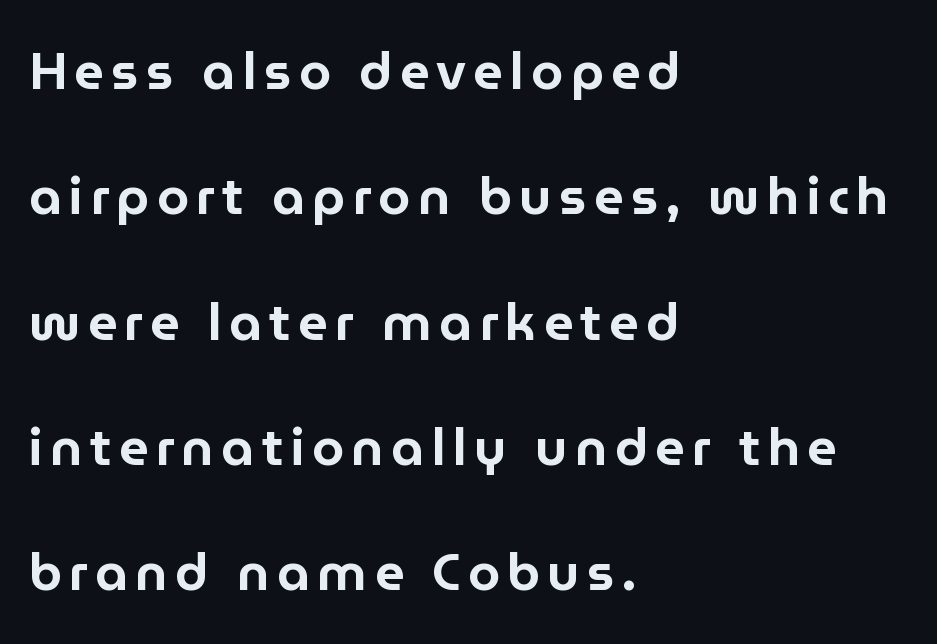
{"serif": "no", "italic": "no", "width": "normal", "stroke_contrast": "low", "x_height": "medium", "monospaced": "no", "underline": "no", "align": "left", "line_spacing": "loose", "line_spacing_ratio": 2.41, "glyph_px": 52}
